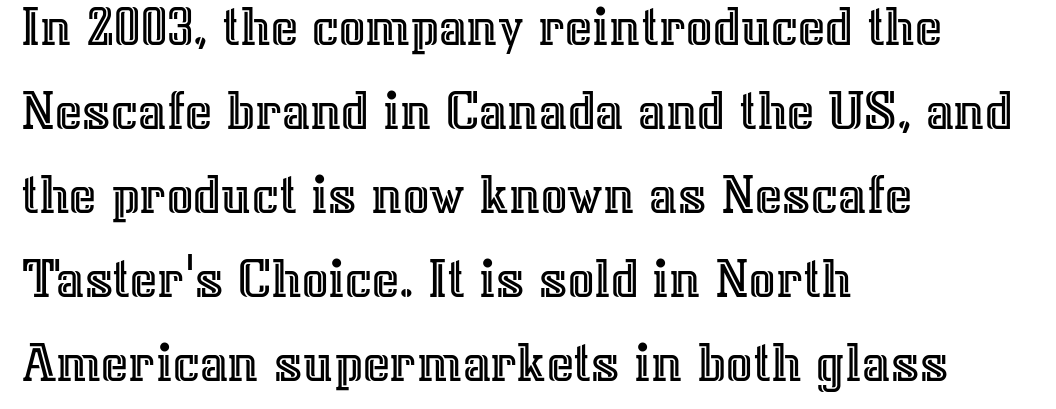
Ascenders rise straight up at ninety degrees. Is this a fixed-width face? No — the glyphs have proportional, varying widths. You could call the tracking neutral — neither tight nor loose. The paragraph has a hard left edge and a soft right edge. Only glyphs here, with clear space below each row. The leading is moderate, giving the passage an even texture.
